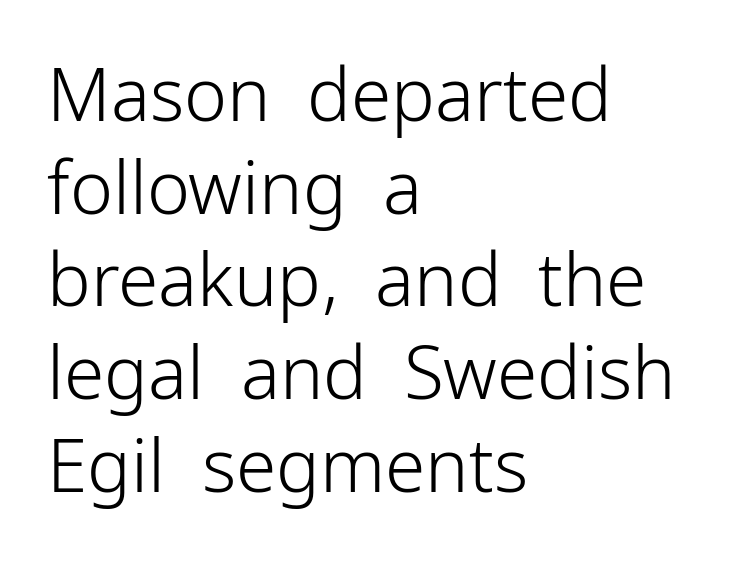
The image shows 73 px light sans-serif type, upright; set left-aligned, normal line spacing (1.27x), normal letter spacing, not underlined; low stroke contrast and a medium x-height.
